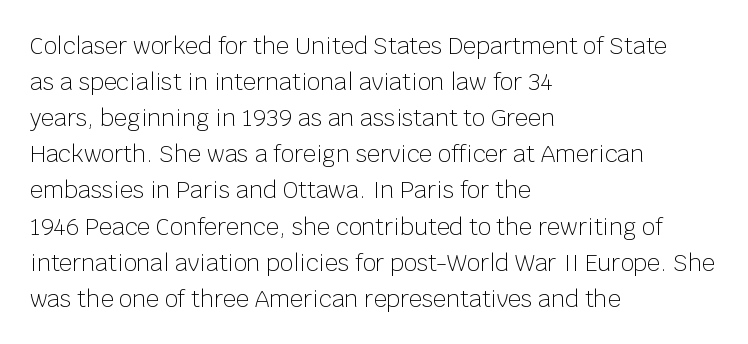
{"italic": "no", "bold": "no", "underline": "no", "align": "left", "line_spacing": "normal", "line_spacing_ratio": 1.57, "letter_spacing": "normal", "letter_spacing_em": 0.0, "glyph_px": 23}
